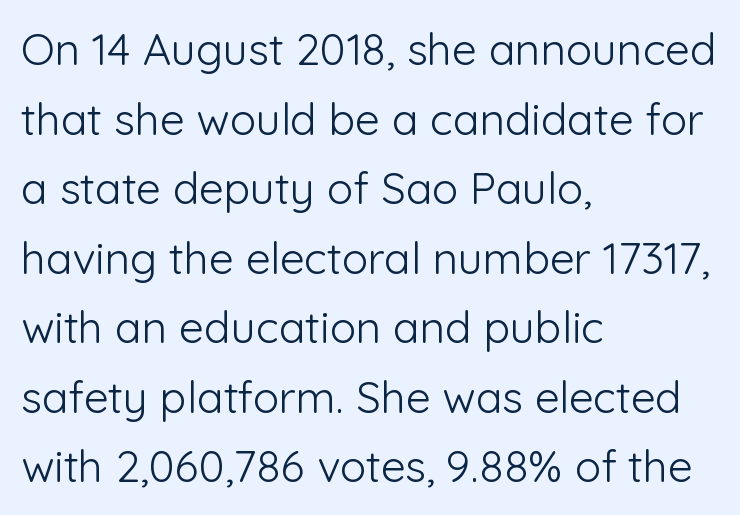
{"serif": "no", "italic": "no", "bold": "no", "weight": "light", "width": "normal", "stroke_contrast": "low", "x_height": "medium", "monospaced": "no", "underline": "no", "align": "left", "line_spacing": "normal", "line_spacing_ratio": 1.58, "letter_spacing": "normal", "letter_spacing_em": 0.0, "glyph_px": 44}
